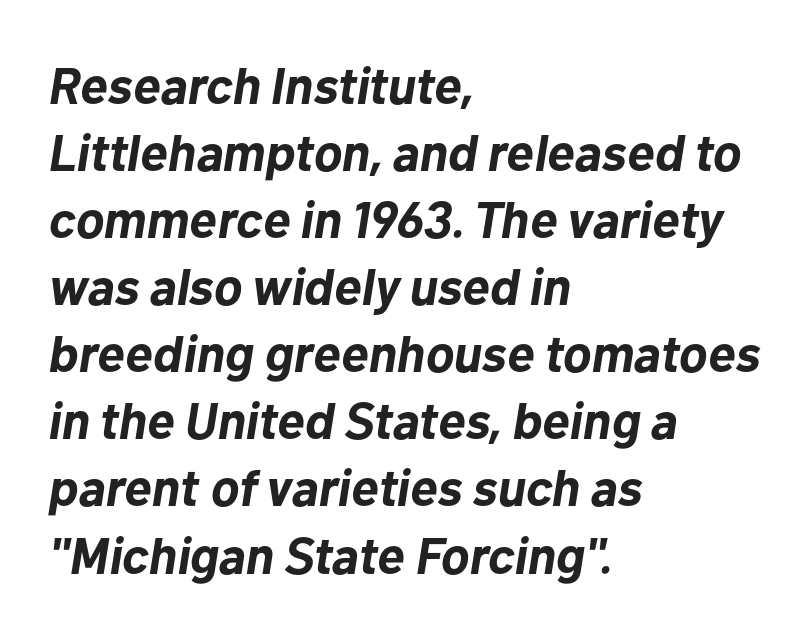
Check the space under the baseline: it is left empty. Note the varied advance widths — an 'i' is clearly narrower than an 'm'. Slanted lettering throughout. This sample is left-justified, so line endings fall wherever the words run out. Glyph-to-glyph distance matches everyday printed text. Reading down the column, the eye jumps a familiar distance to each next line.
